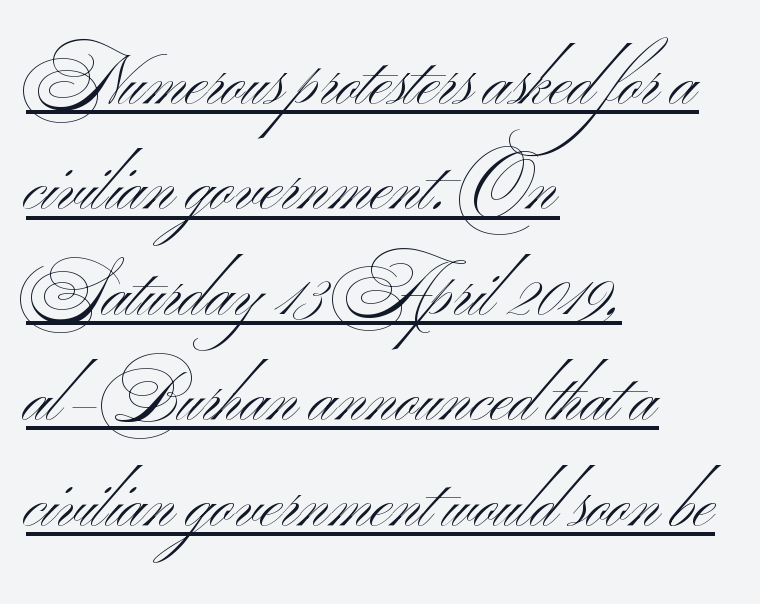
The image shows 68 px light, wide sans-serif type; set left-aligned, normal line spacing (1.55x), normal letter spacing, underlined; medium stroke contrast and a small x-height.
